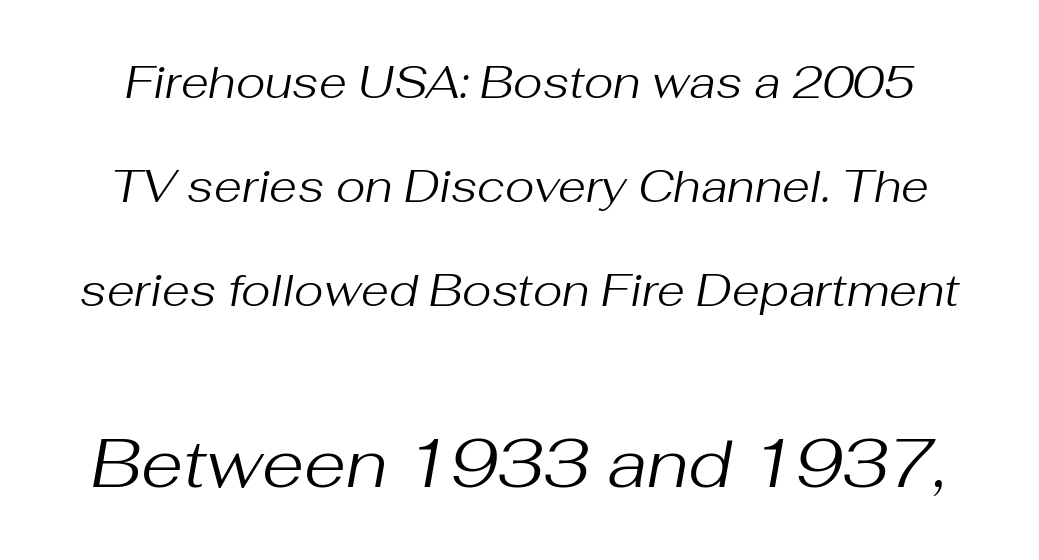
Bigger letters appear in the bottom chunk; the top chunk is reduced. Notice the wide empty band between every row — that's loose leading. If you drew a line through each stem, it would be angled. Here the designer chose a conventional face with non-uniform glyph widths. Stem width sits at or under what a default text font uses.
